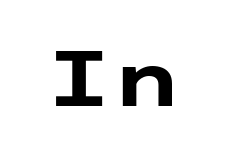
Q: Is the text bold? A: Yes.
Q: Is the text italic (slanted)? A: No, it is upright.
Q: Is the typeface a serif or a sans-serif typeface? A: Sans-serif.
Q: Is the text underlined? A: No.
Q: Is the spacing between letters normal or unusually wide? A: Normal.
Q: Width (condensed, normal, or wide)? A: Wide.
Q: Stroke contrast? A: Low.
Q: x-height? A: Medium.
